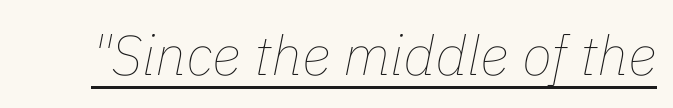
Q: Is the text bold? A: No.
Q: Is the text italic (slanted)? A: Yes, it leans right by about 11 degrees.
Q: Is the text underlined? A: Yes.
Q: Is the spacing between letters normal or unusually wide? A: Normal.
Q: Width (condensed, normal, or wide)? A: Normal.
Q: Stroke contrast? A: Low.
Q: x-height? A: Medium.
Q: Monospaced? A: No.
